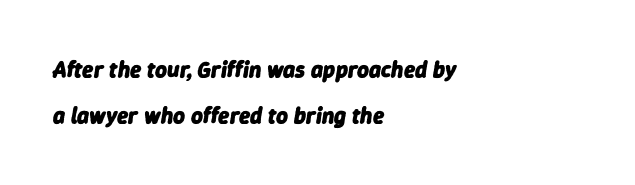
{"italic": "yes", "lean": "right", "slant_degrees": 9, "bold": "yes", "underline": "no", "align": "left", "line_spacing": "loose", "line_spacing_ratio": 2.01, "letter_spacing": "normal", "letter_spacing_em": 0.0, "glyph_px": 23}
